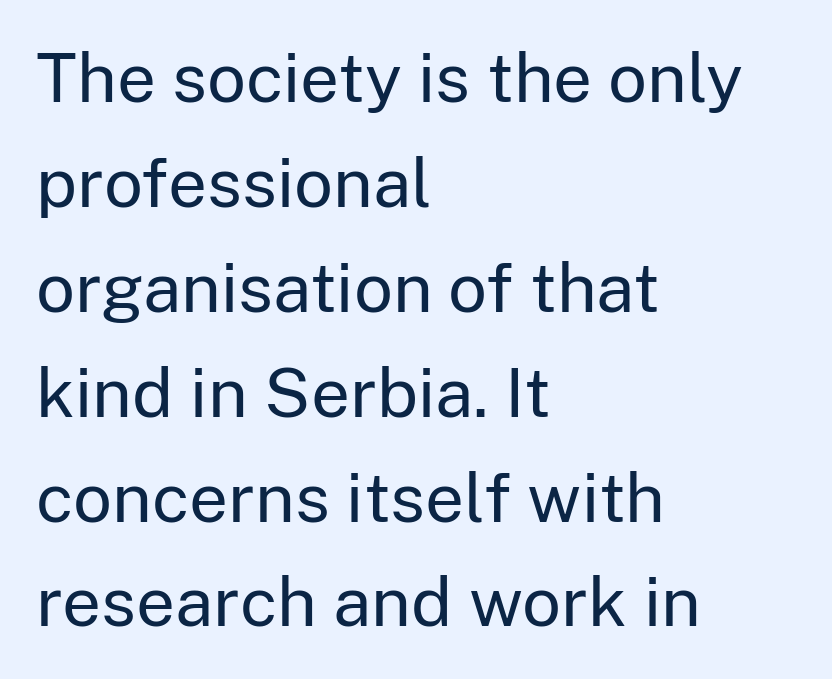
The image shows 69 px regular-weight sans-serif type, upright; set left-aligned, normal line spacing (1.52x), normal letter spacing, not underlined; low stroke contrast and a medium x-height.
